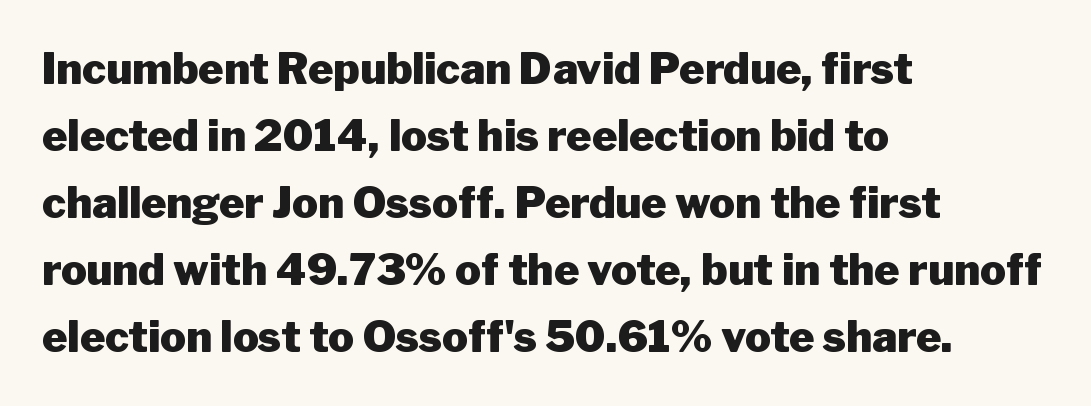
Q: Is the text bold? A: Yes.
Q: Is the text italic (slanted)? A: No, it is upright.
Q: Is the typeface a serif or a sans-serif typeface? A: Sans-serif.
Q: Is the text underlined? A: No.
Q: How is the paragraph aligned? A: Left-aligned.
Q: Is the spacing between letters normal or unusually wide? A: Normal.
Q: Is the spacing between lines tight, normal or loose? A: Normal.
Q: Width (condensed, normal, or wide)? A: Normal.
Q: Stroke contrast? A: Low.
Q: x-height? A: Medium.
Q: Monospaced? A: No.
